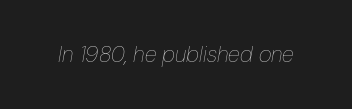
Q: Is the text bold? A: No.
Q: Is the text italic (slanted)? A: Yes, it leans right by about 10 degrees.
Q: Is the text underlined? A: No.
Q: Is the spacing between letters normal or unusually wide? A: Normal.
